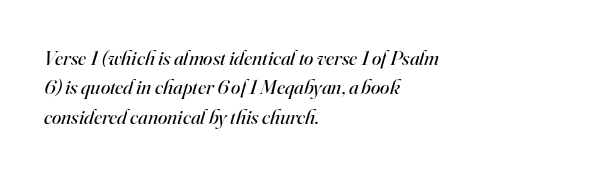
Q: Is the text bold? A: No.
Q: Is the text italic (slanted)? A: Yes, it leans right by about 16 degrees.
Q: Is the text underlined? A: No.
Q: How is the paragraph aligned? A: Left-aligned.
Q: Is the spacing between letters normal or unusually wide? A: Normal.
Q: Is the spacing between lines tight, normal or loose? A: Normal.
